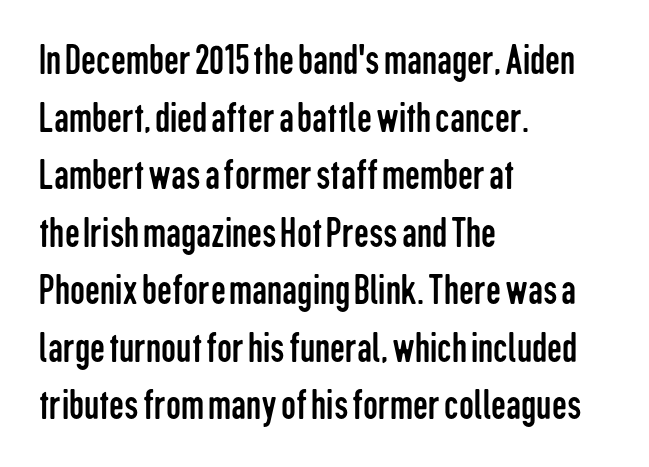
Q: Is the text bold? A: No.
Q: Is the text italic (slanted)? A: No, it is upright.
Q: Is the typeface a serif or a sans-serif typeface? A: Sans-serif.
Q: Is the text underlined? A: No.
Q: How is the paragraph aligned? A: Left-aligned.
Q: Is the spacing between letters normal or unusually wide? A: Normal.
Q: Is the spacing between lines tight, normal or loose? A: Normal.
Q: Width (condensed, normal, or wide)? A: Condensed.
Q: Stroke contrast? A: Low.
Q: x-height? A: Medium.
Q: Monospaced? A: No.
